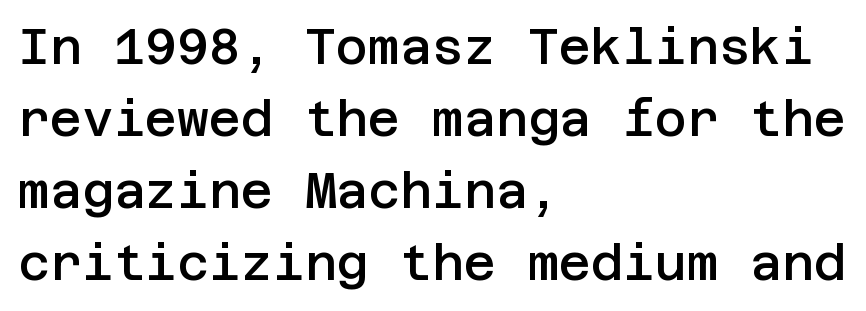
{"serif": "no", "italic": "no", "bold": "semi", "weight": "semibold", "width": "normal", "stroke_contrast": "low", "x_height": "large", "underline": "no", "align": "left", "line_spacing": "normal", "line_spacing_ratio": 1.47, "letter_spacing": "normal", "letter_spacing_em": 0.0, "glyph_px": 49}
